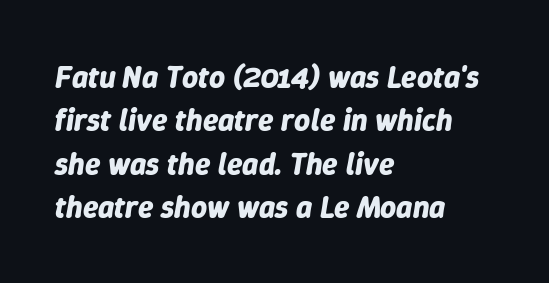
Q: Is the text bold? A: Yes.
Q: Is the text italic (slanted)? A: Yes, it leans right by about 9 degrees.
Q: Is the text underlined? A: No.
Q: How is the paragraph aligned? A: Left-aligned.
Q: Is the spacing between letters normal or unusually wide? A: Normal.
Q: Is the spacing between lines tight, normal or loose? A: Normal.
Q: Width (condensed, normal, or wide)? A: Normal.
Q: Stroke contrast? A: Low.
Q: x-height? A: Medium.
Q: Monospaced? A: No.
